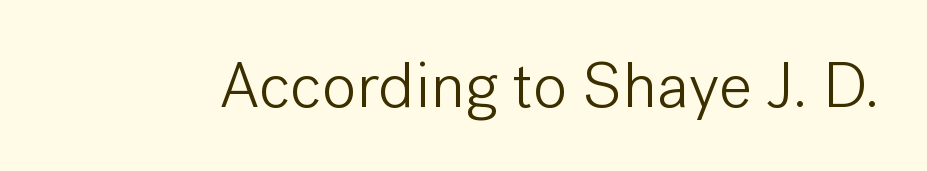
{"serif": "no", "italic": "no", "bold": "no", "weight": "light", "width": "normal", "stroke_contrast": "low", "x_height": "medium", "monospaced": "no", "underline": "no", "letter_spacing": "normal", "letter_spacing_em": 0.0, "glyph_px": 65}
